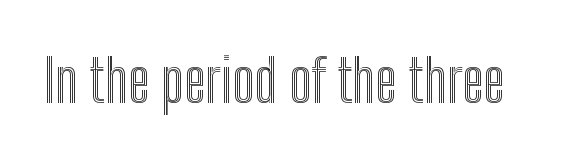
Standard letterfit; no display-style spreading of the glyphs. Check the space under the baseline: it is left empty. Looks like regular typesetting: each glyph gets only the width it needs. The lettering holds an erect, upright posture throughout.
